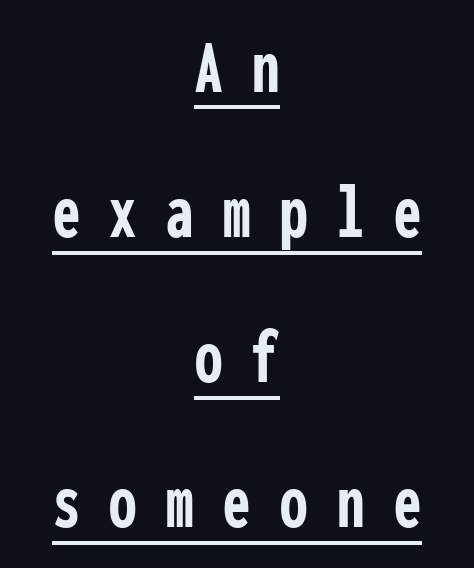
Q: Is the text bold? A: Yes.
Q: Is the text italic (slanted)? A: No, it is upright.
Q: Is the typeface a serif or a sans-serif typeface? A: Sans-serif.
Q: Is the text underlined? A: Yes.
Q: How is the paragraph aligned? A: Centered.
Q: Is the spacing between letters normal or unusually wide? A: Unusually wide.
Q: Width (condensed, normal, or wide)? A: Condensed.
Q: Stroke contrast? A: Low.
Q: x-height? A: Medium.
Q: Monospaced? A: Yes.
